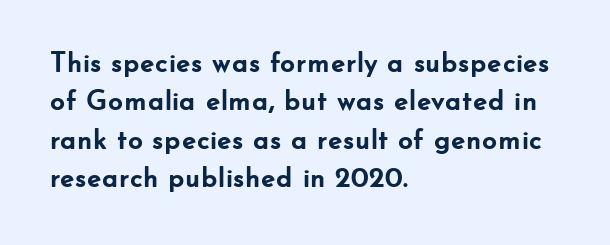
Q: Is the text bold? A: Yes.
Q: Is the text italic (slanted)? A: No, it is upright.
Q: Is the typeface a serif or a sans-serif typeface? A: Sans-serif.
Q: Is the text underlined? A: No.
Q: How is the paragraph aligned? A: Left-aligned.
Q: Is the spacing between letters normal or unusually wide? A: Normal.
Q: Is the spacing between lines tight, normal or loose? A: Normal.
Q: Width (condensed, normal, or wide)? A: Normal.
Q: Stroke contrast? A: Low.
Q: x-height? A: Small.
Q: Monospaced? A: No.
